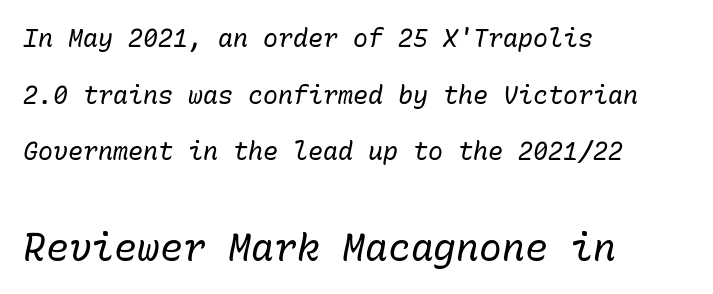
{"italic": "yes", "lean": "right", "slant_degrees": 10, "bold": "no", "weight": "regular", "width": "normal", "stroke_contrast": "low", "x_height": "medium", "monospaced": "yes", "underline": "no", "align": "left", "line_spacing": "loose", "line_spacing_ratio": 2.27, "letter_spacing": "normal", "letter_spacing_em": 0.0, "larger_block": "second", "size_ratio": 1.52, "glyph_px": 38}
